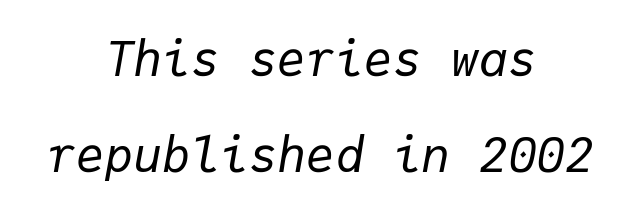
The image shows 48 px regular-weight type, italic (leaning right), monospaced; set centered, loose line spacing (1.99x), normal letter spacing, not underlined; low stroke contrast and a medium x-height.
